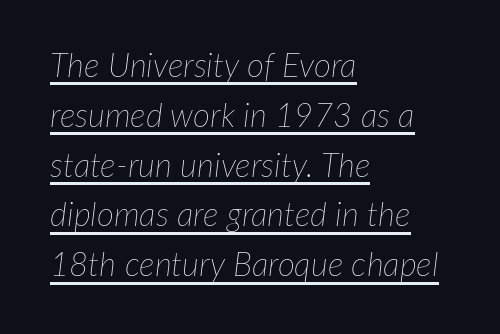
{"italic": "yes", "lean": "right", "slant_degrees": 7, "bold": "no", "weight": "thin", "width": "normal", "stroke_contrast": "low", "x_height": "medium", "monospaced": "no", "underline": "yes", "align": "left", "line_spacing": "normal", "line_spacing_ratio": 1.51, "letter_spacing": "normal", "letter_spacing_em": 0.0, "glyph_px": 33}
